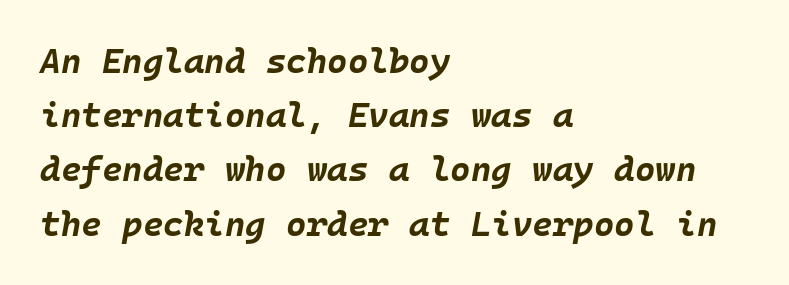
The image shows 35 px bold type, italic (leaning right); set left-aligned, normal line spacing (1.55x), normal letter spacing, not underlined; low stroke contrast and a large x-height.
